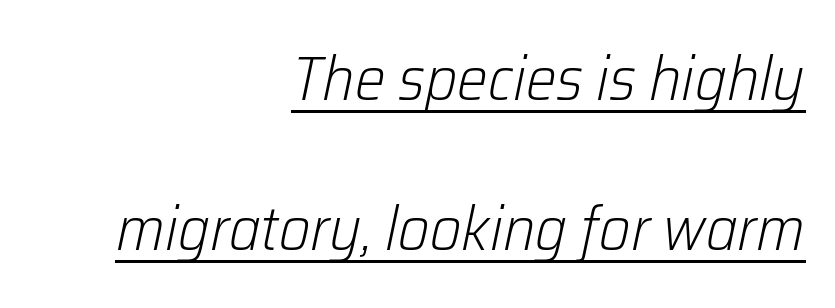
The rendering uses natural spacing where letterforms have individual widths. Letters have the restrained weight of plain body copy at most. The face used here appears with an underline applied. This is oblique type, the kind used for emphasis or titles. Short and long lines alike share a common ending point at right. The letterforms sit shoulder to shoulder at normal distance.
